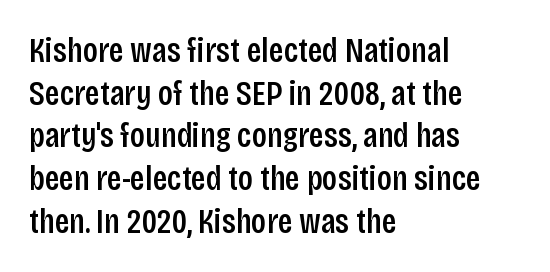
Q: Is the text bold? A: Semi-bold.
Q: Is the text italic (slanted)? A: No, it is upright.
Q: Is the typeface a serif or a sans-serif typeface? A: Sans-serif.
Q: Is the text underlined? A: No.
Q: How is the paragraph aligned? A: Left-aligned.
Q: Is the spacing between letters normal or unusually wide? A: Normal.
Q: Width (condensed, normal, or wide)? A: Condensed.
Q: Stroke contrast? A: Low.
Q: x-height? A: Large.
Q: Monospaced? A: No.
